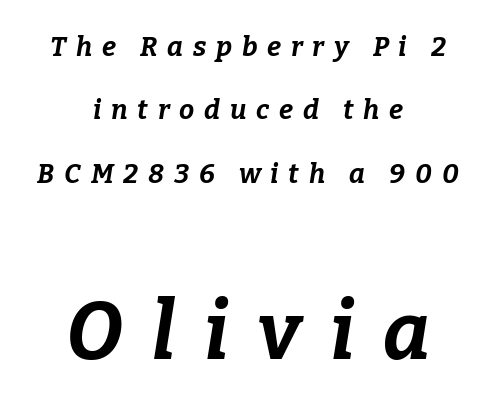
Q: Is the text bold? A: Yes.
Q: Is the text italic (slanted)? A: Yes, it leans right by about 9 degrees.
Q: Is the text underlined? A: No.
Q: How is the paragraph aligned? A: Centered.
Q: Is the spacing between letters normal or unusually wide? A: Unusually wide.
Q: Is the spacing between lines tight, normal or loose? A: Loose.
Q: Which block of text is set in a larger size, the first (top) or the second (bottom)? A: The second (bottom) one.
Q: Width (condensed, normal, or wide)? A: Normal.
Q: Stroke contrast? A: Low.
Q: x-height? A: Medium.
Q: Monospaced? A: No.
